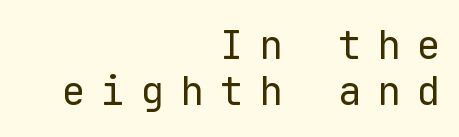
The image shows 39 px regular-weight sans-serif type, upright, monospaced; set right-aligned, line spacing 1.18x, unusually wide letter spacing (+0.41 em), not underlined; low stroke contrast and a medium x-height.
